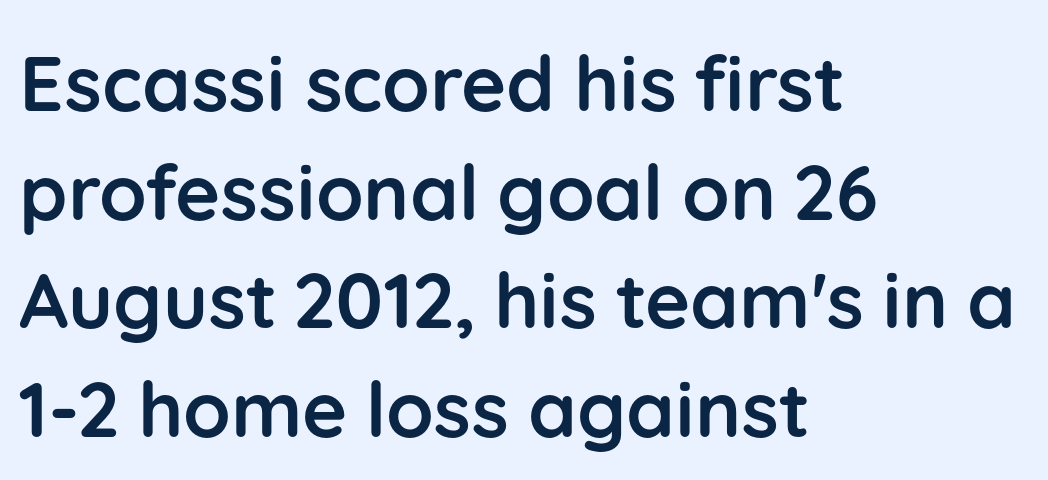
Q: Is the text bold? A: Yes.
Q: Is the text italic (slanted)? A: No, it is upright.
Q: Is the typeface a serif or a sans-serif typeface? A: Sans-serif.
Q: Is the text underlined? A: No.
Q: How is the paragraph aligned? A: Left-aligned.
Q: Is the spacing between letters normal or unusually wide? A: Normal.
Q: Is the spacing between lines tight, normal or loose? A: Normal.
Q: Width (condensed, normal, or wide)? A: Normal.
Q: Stroke contrast? A: Low.
Q: x-height? A: Medium.
Q: Monospaced? A: No.
